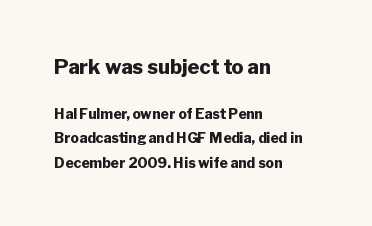
The space directly below the letters is spotless. Rendered with straight, roman letterforms. The rendering shrinks the type as you move from the upper chunk to the lower. What weight is shown? A full bold with thick strokes. Casual observation: everything's shoved over to the left. Tracking here is standard; glyphs follow each other at the usual distance.
